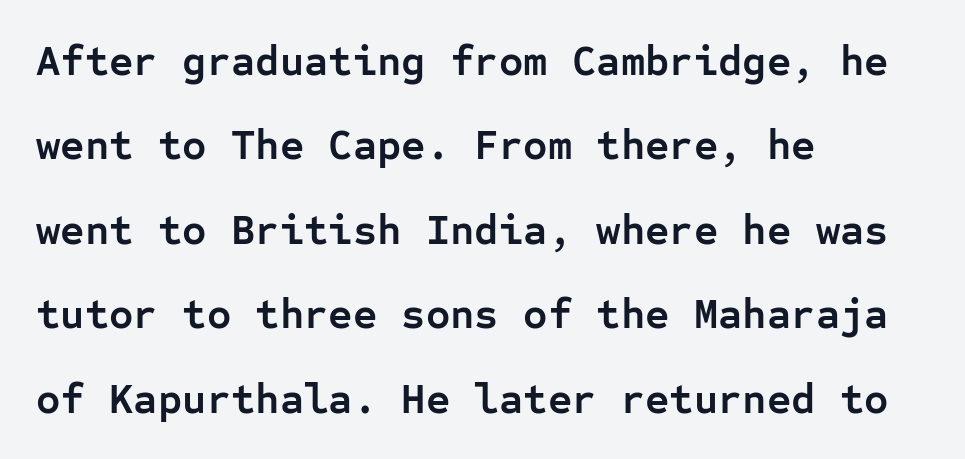
Stroke terminals: plain, sans-serif. Heavy, bold letterforms. A student would call this left alignment; a typographer would say flush left, rag right. Only glyphs here, with clear space below each row.
